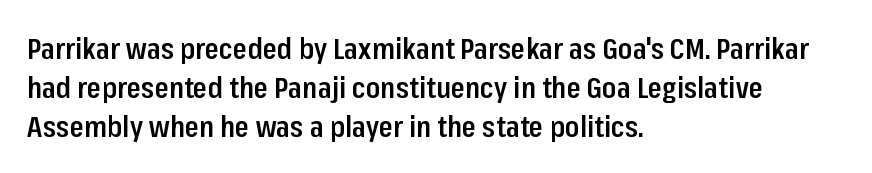
Q: Is the text bold? A: Semi-bold.
Q: Is the text italic (slanted)? A: No, it is upright.
Q: Is the typeface a serif or a sans-serif typeface? A: Sans-serif.
Q: Is the text underlined? A: No.
Q: How is the paragraph aligned? A: Left-aligned.
Q: Is the spacing between letters normal or unusually wide? A: Normal.
Q: Is the spacing between lines tight, normal or loose? A: Normal.
Q: Width (condensed, normal, or wide)? A: Condensed.
Q: Stroke contrast? A: Low.
Q: x-height? A: Medium.
Q: Monospaced? A: No.
